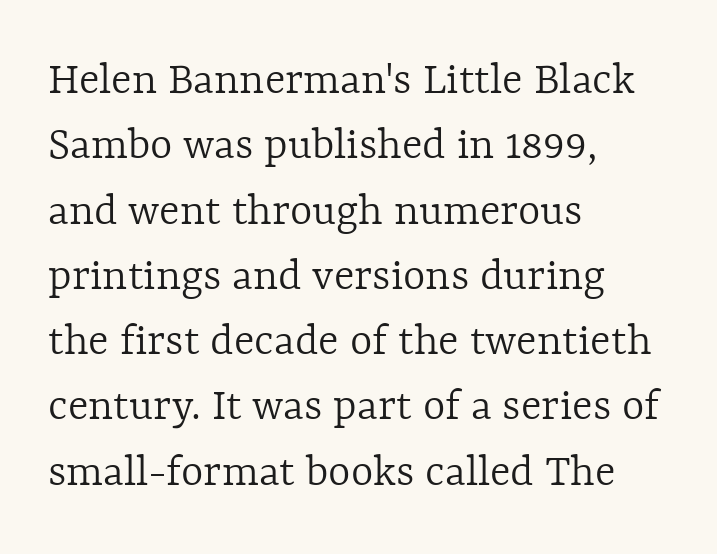
Q: Is the text bold? A: No.
Q: Is the text italic (slanted)? A: No, it is upright.
Q: Is the text underlined? A: No.
Q: How is the paragraph aligned? A: Left-aligned.
Q: Is the spacing between letters normal or unusually wide? A: Normal.
Q: Is the spacing between lines tight, normal or loose? A: Normal.
Q: Width (condensed, normal, or wide)? A: Normal.
Q: x-height? A: Medium.
Q: Monospaced? A: No.
